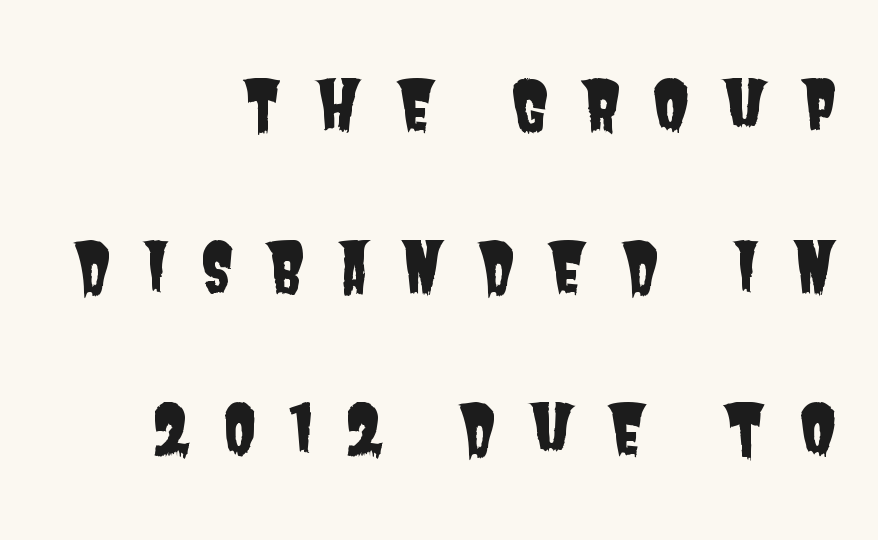
Q: Is the typeface a serif or a sans-serif typeface? A: Sans-serif.
Q: Is the text underlined? A: No.
Q: How is the paragraph aligned? A: Right-aligned.
Q: Is the spacing between letters normal or unusually wide? A: Unusually wide.
Q: Is the spacing between lines tight, normal or loose? A: Loose.
Q: Width (condensed, normal, or wide)? A: Condensed.
Q: Stroke contrast? A: Low.
Q: x-height? A: Large.
Q: Monospaced? A: No.
